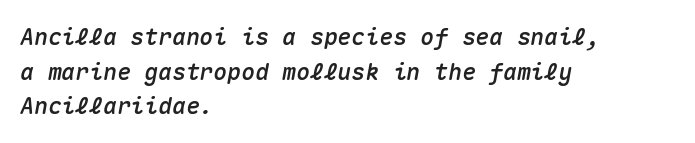
The image shows 23 px text type, italic (leaning right); set left-aligned, normal line spacing (1.51x), normal letter spacing, not underlined.
